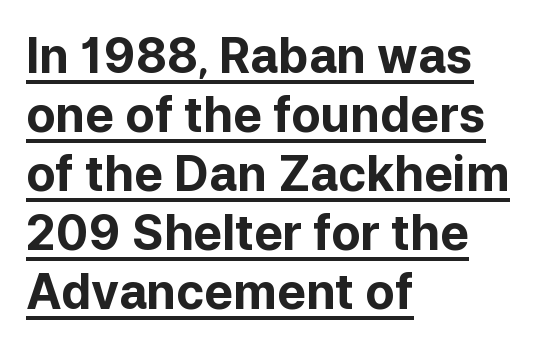
{"serif": "no", "italic": "no", "bold": "yes", "weight": "bold", "width": "normal", "stroke_contrast": "low", "x_height": "medium", "monospaced": "no", "underline": "yes", "align": "left", "line_spacing_ratio": 1.23, "letter_spacing": "normal", "letter_spacing_em": 0.0, "glyph_px": 48}
